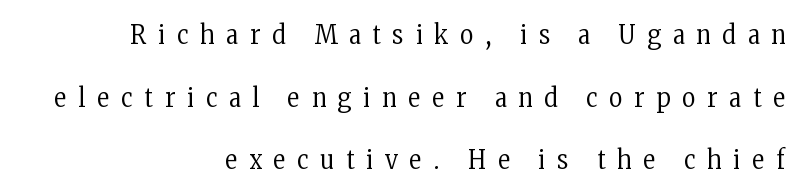
The gap between lines stays unmarked. The font's upright variant was chosen for this text. Each word looks stretched out because of the extra space between its letters. Stems and bowls with no extra thickness — not bold. Teacher's note: observe the even right margin — that is flush-right alignment.
